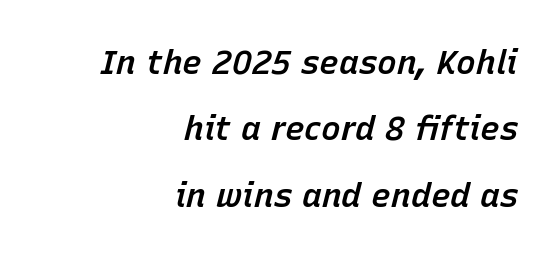
Reading down the column, the eye jumps a long way to each next line. The text carries the slant typical of an italic or oblique font. Which margin do the lines hug? The right one — the left edge is uneven. Is the letter spacing exaggerated? No — it looks like the ordinary default. The baseline area is clear. Does the weight exceed regular? Yes, but only to semibold.
